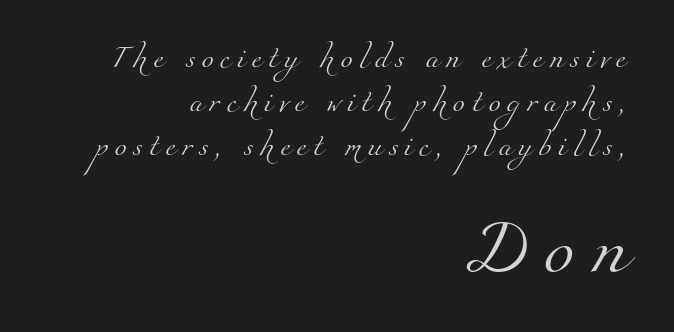
Q: Is the text bold? A: No.
Q: Is the typeface a serif or a sans-serif typeface? A: Serif.
Q: Is the text underlined? A: No.
Q: How is the paragraph aligned? A: Right-aligned.
Q: Is the spacing between letters normal or unusually wide? A: Unusually wide.
Q: Is the spacing between lines tight, normal or loose? A: Loose.
Q: Which block of text is set in a larger size, the first (top) or the second (bottom)? A: The second (bottom) one.
Q: Width (condensed, normal, or wide)? A: Normal.
Q: Stroke contrast? A: Medium.
Q: x-height? A: Small.
Q: Monospaced? A: No.
